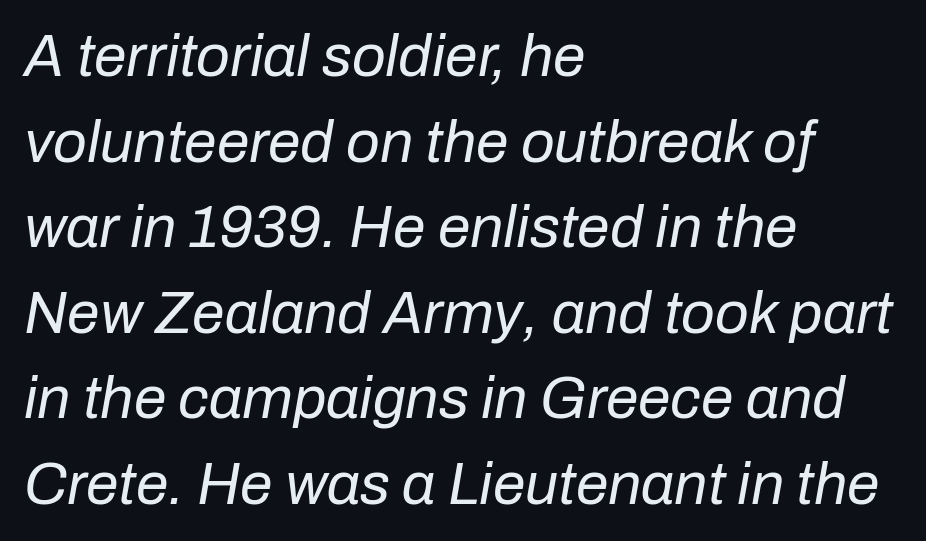
The image shows 59 px regular-weight type, italic (leaning right); set left-aligned, normal line spacing (1.45x), normal letter spacing, not underlined; low stroke contrast and a medium x-height.
